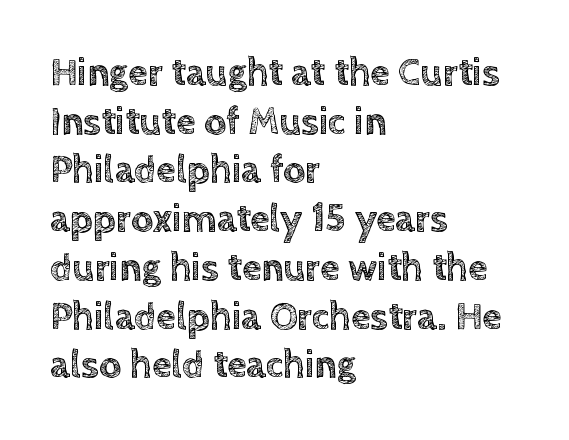
{"italic": "no", "width": "normal", "x_height": "large", "monospaced": "no", "underline": "no", "align": "left", "line_spacing": "normal", "line_spacing_ratio": 1.25, "letter_spacing": "normal", "letter_spacing_em": 0.0, "glyph_px": 39}
